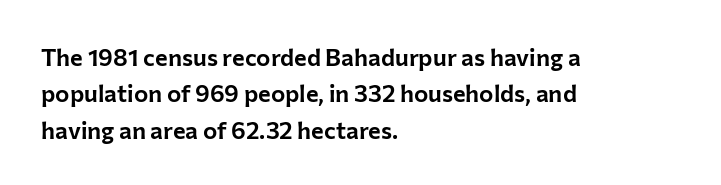
{"italic": "no", "underline": "no", "align": "left", "line_spacing": "normal", "line_spacing_ratio": 1.52, "letter_spacing": "normal", "letter_spacing_em": 0.0, "glyph_px": 24}
